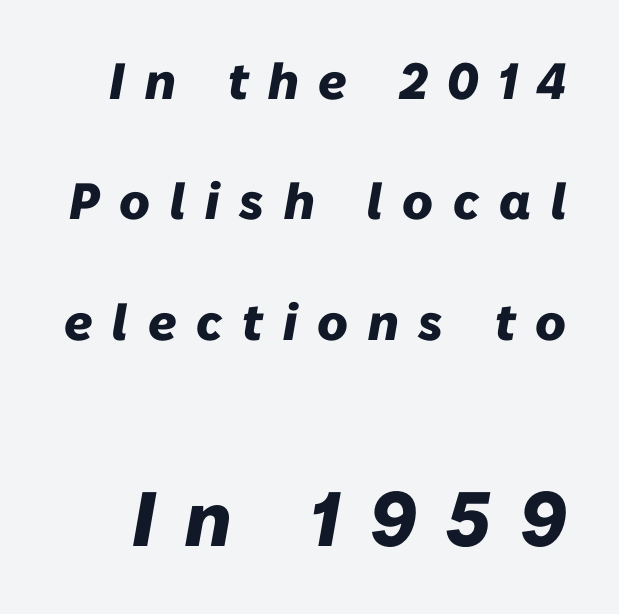
{"italic": "yes", "lean": "right", "slant_degrees": 10, "bold": "yes", "weight": "heavy", "width": "normal", "stroke_contrast": "low", "x_height": "medium", "monospaced": "no", "underline": "no", "line_spacing": "loose", "line_spacing_ratio": 2.36, "letter_spacing": "wide", "letter_spacing_em": 0.39, "larger_block": "second", "size_ratio": 1.51, "glyph_px": 77}
